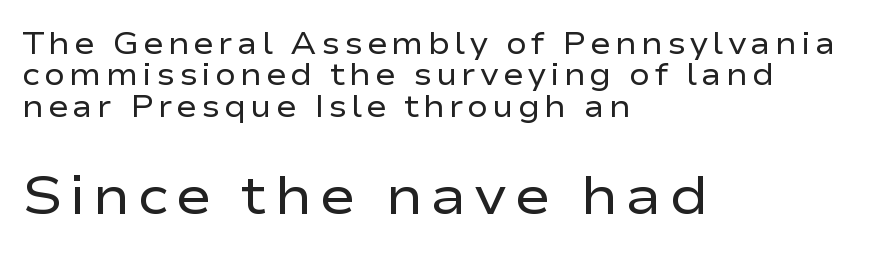
The image shows 54 px regular-weight, wide sans-serif type, upright; set left-aligned, tight line spacing (1.01x), not underlined; the second (bottom) block is 1.74x larger; low stroke contrast and a medium x-height.
